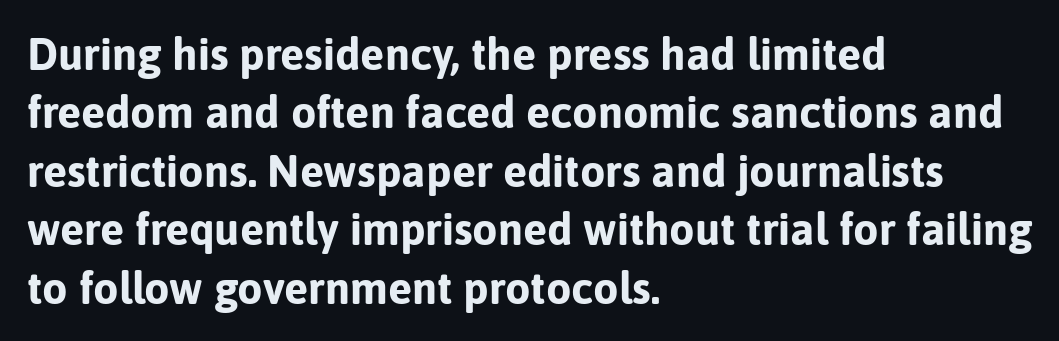
Q: Is the text bold? A: Yes.
Q: Is the text italic (slanted)? A: No, it is upright.
Q: Is the typeface a serif or a sans-serif typeface? A: Sans-serif.
Q: Is the text underlined? A: No.
Q: How is the paragraph aligned? A: Left-aligned.
Q: Is the spacing between letters normal or unusually wide? A: Normal.
Q: Is the spacing between lines tight, normal or loose? A: Normal.
Q: Width (condensed, normal, or wide)? A: Normal.
Q: Stroke contrast? A: Low.
Q: x-height? A: Medium.
Q: Monospaced? A: No.
